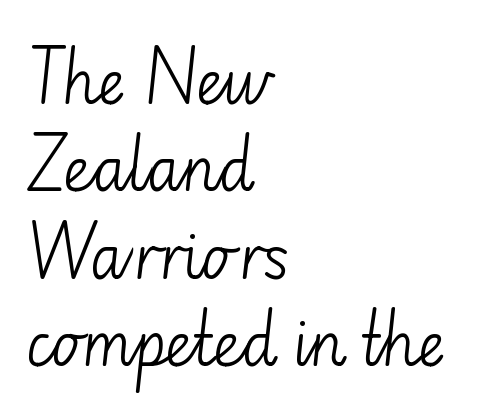
{"serif": "no", "bold": "no", "weight": "light", "width": "normal", "stroke_contrast": "low", "x_height": "small", "monospaced": "no", "underline": "no", "align": "left", "line_spacing": "normal", "line_spacing_ratio": 1.48, "letter_spacing": "normal", "letter_spacing_em": 0.0, "glyph_px": 59}
